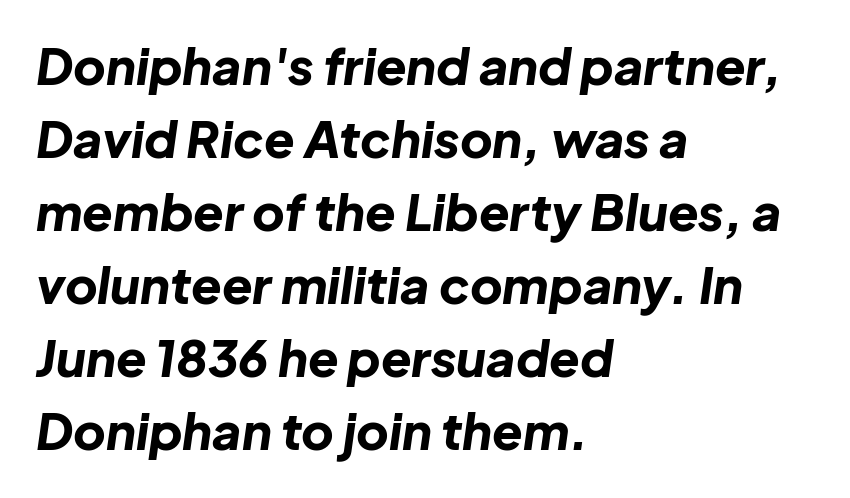
{"italic": "yes", "lean": "right", "slant_degrees": 8, "bold": "yes", "weight": "bold", "width": "normal", "stroke_contrast": "low", "x_height": "medium", "monospaced": "no", "underline": "no", "align": "left", "line_spacing": "normal", "line_spacing_ratio": 1.46, "letter_spacing": "normal", "letter_spacing_em": 0.0, "glyph_px": 50}
